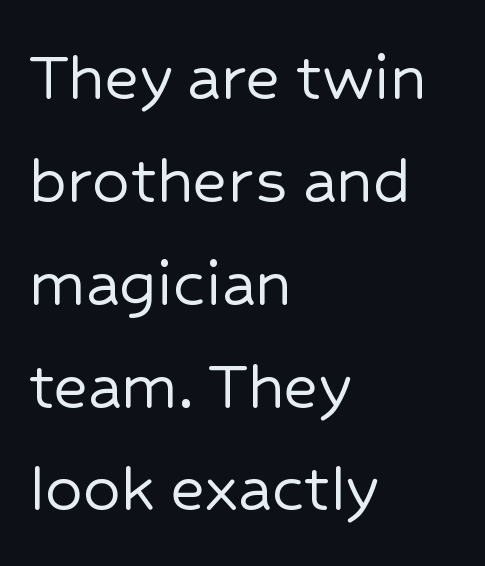
The image shows 74 px sans-serif type, upright; set left-aligned, normal line spacing (1.39x), normal letter spacing, not underlined; low stroke contrast and a medium x-height.
